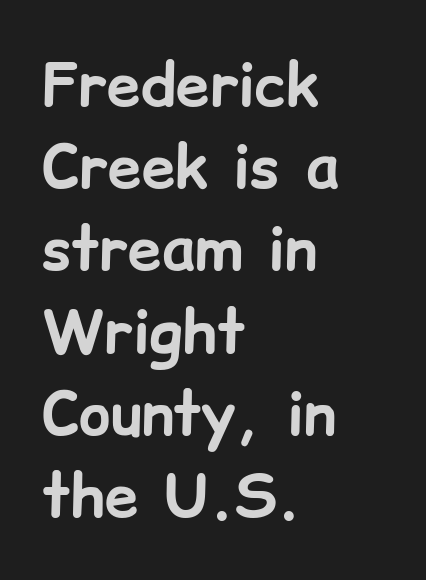
Q: Is the text bold? A: Yes.
Q: Is the text italic (slanted)? A: No, it is upright.
Q: Is the typeface a serif or a sans-serif typeface? A: Sans-serif.
Q: Is the text underlined? A: No.
Q: How is the paragraph aligned? A: Left-aligned.
Q: Is the spacing between letters normal or unusually wide? A: Normal.
Q: Is the spacing between lines tight, normal or loose? A: Normal.
Q: Width (condensed, normal, or wide)? A: Normal.
Q: Stroke contrast? A: Low.
Q: x-height? A: Medium.
Q: Monospaced? A: No.
